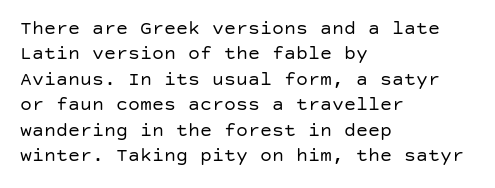
Q: Is the text bold? A: No.
Q: Is the text italic (slanted)? A: No, it is upright.
Q: Is the text underlined? A: No.
Q: How is the paragraph aligned? A: Left-aligned.
Q: Is the spacing between letters normal or unusually wide? A: Normal.
Q: Is the spacing between lines tight, normal or loose? A: Normal.
